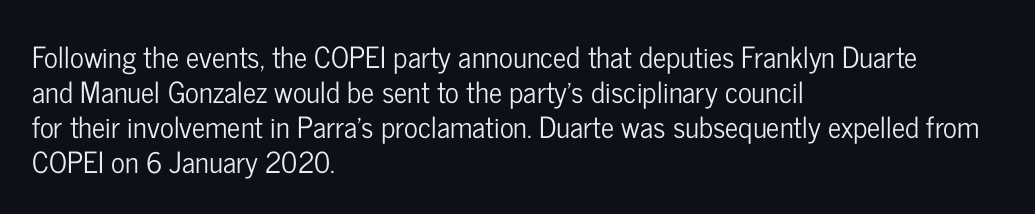
{"serif": "no", "italic": "no", "width": "condensed", "stroke_contrast": "low", "x_height": "medium", "monospaced": "no", "underline": "no", "align": "left", "line_spacing_ratio": 1.21, "letter_spacing": "normal", "letter_spacing_em": 0.0, "glyph_px": 29}
